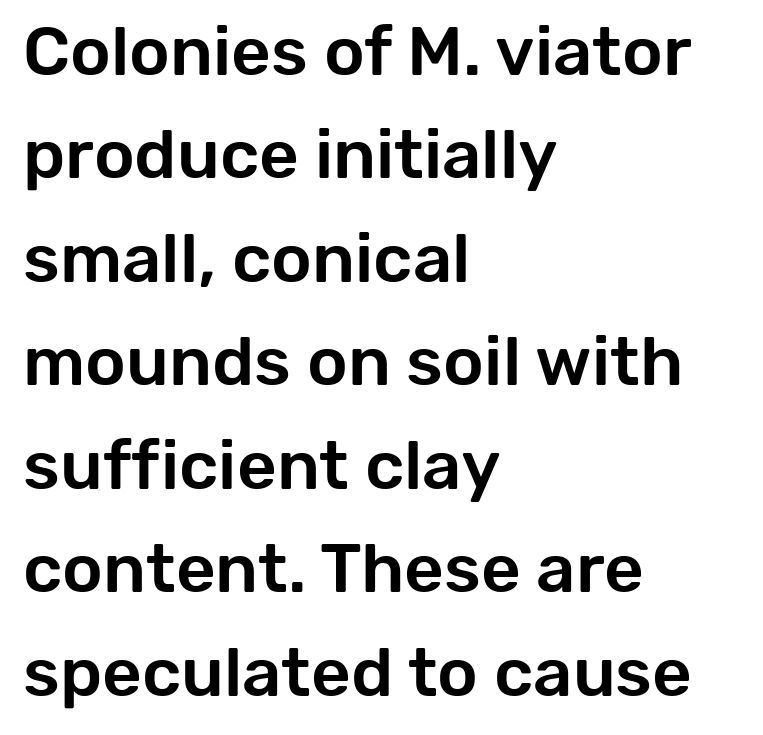
{"serif": "no", "italic": "no", "width": "normal", "stroke_contrast": "low", "x_height": "medium", "monospaced": "no", "underline": "no", "align": "left", "line_spacing": "normal", "line_spacing_ratio": 1.5, "letter_spacing": "normal", "letter_spacing_em": 0.0, "glyph_px": 69}
